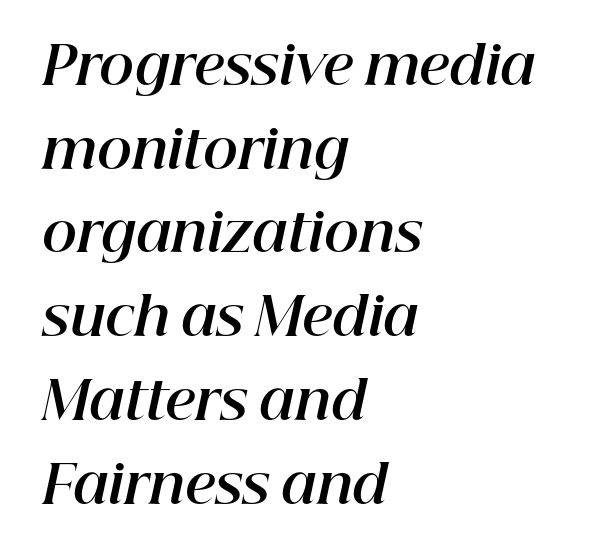
Each row of text sits above clean, open space. Style check: oblique. This sample has the flowing, uneven cadence of proportional lettering. Casual observation: everything's shoved over to the left. Every letter is thick-stroked: bold, no question. The vertical gap from one line to the next is medium.
